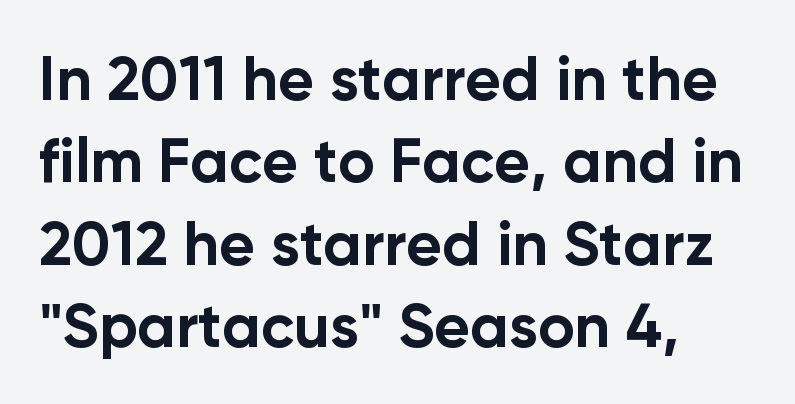
{"serif": "no", "italic": "no", "bold": "yes", "weight": "bold", "width": "normal", "stroke_contrast": "low", "x_height": "medium", "monospaced": "no", "underline": "no", "align": "left", "line_spacing": "normal", "line_spacing_ratio": 1.33, "letter_spacing": "normal", "letter_spacing_em": 0.0, "glyph_px": 62}
